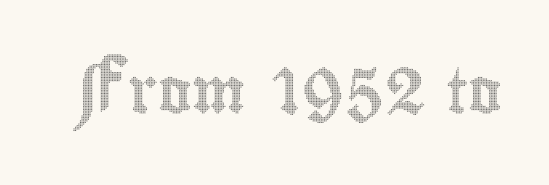
Q: Is the text italic (slanted)? A: No, it is upright.
Q: Is the text underlined? A: No.
Q: Is the spacing between letters normal or unusually wide? A: Normal.
Q: Width (condensed, normal, or wide)? A: Condensed.
Q: x-height? A: Small.
Q: Monospaced? A: No.
